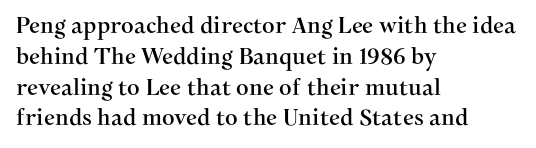
{"italic": "no", "underline": "no", "align": "left", "line_spacing": "normal", "line_spacing_ratio": 1.4, "letter_spacing": "normal", "letter_spacing_em": 0.0, "glyph_px": 22}
